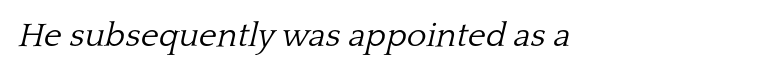
Q: Is the text bold? A: No.
Q: Is the text italic (slanted)? A: Yes, it leans right by about 13 degrees.
Q: Is the typeface a serif or a sans-serif typeface? A: Serif.
Q: Is the text underlined? A: No.
Q: Is the spacing between letters normal or unusually wide? A: Normal.
Q: Width (condensed, normal, or wide)? A: Normal.
Q: Stroke contrast? A: Low.
Q: x-height? A: Medium.
Q: Monospaced? A: No.
